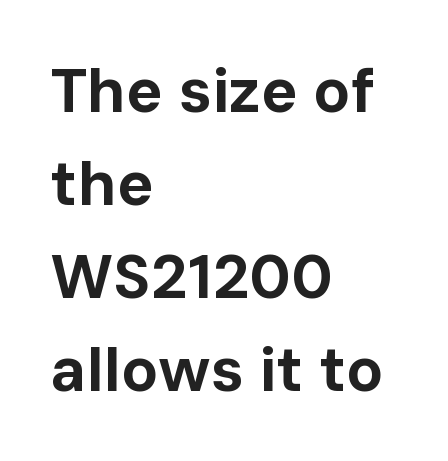
{"serif": "no", "italic": "no", "bold": "yes", "weight": "bold", "width": "normal", "stroke_contrast": "low", "x_height": "medium", "monospaced": "no", "underline": "no", "align": "left", "line_spacing": "normal", "line_spacing_ratio": 1.5, "letter_spacing": "normal", "letter_spacing_em": 0.0, "glyph_px": 62}
